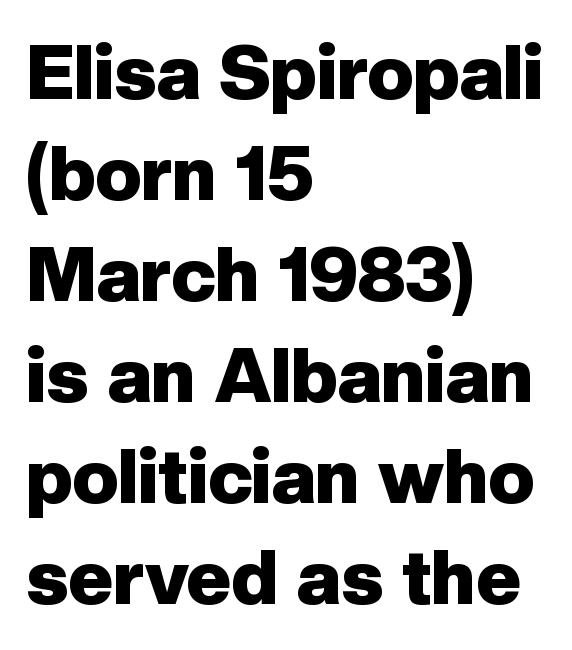
Q: Is the text bold? A: Yes.
Q: Is the text italic (slanted)? A: No, it is upright.
Q: Is the typeface a serif or a sans-serif typeface? A: Sans-serif.
Q: Is the text underlined? A: No.
Q: How is the paragraph aligned? A: Left-aligned.
Q: Is the spacing between letters normal or unusually wide? A: Normal.
Q: Is the spacing between lines tight, normal or loose? A: Normal.
Q: Width (condensed, normal, or wide)? A: Normal.
Q: Stroke contrast? A: Low.
Q: x-height? A: Medium.
Q: Monospaced? A: No.
